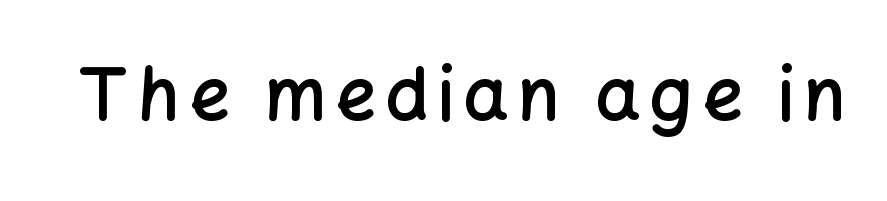
Q: Is the text bold? A: Semi-bold.
Q: Is the text italic (slanted)? A: No, it is upright.
Q: Is the typeface a serif or a sans-serif typeface? A: Sans-serif.
Q: Is the text underlined? A: No.
Q: Width (condensed, normal, or wide)? A: Normal.
Q: Stroke contrast? A: Low.
Q: x-height? A: Medium.
Q: Monospaced? A: No.
